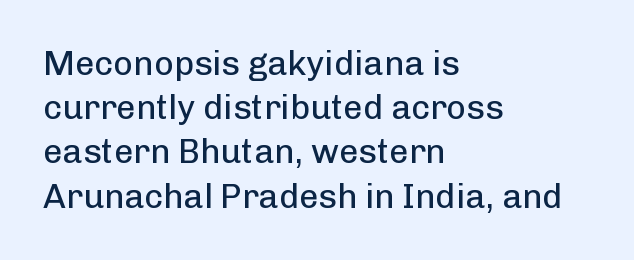
The image shows 34 px regular-weight sans-serif type, upright; set left-aligned, normal line spacing (1.3x), normal letter spacing, not underlined; low stroke contrast and a medium x-height.
